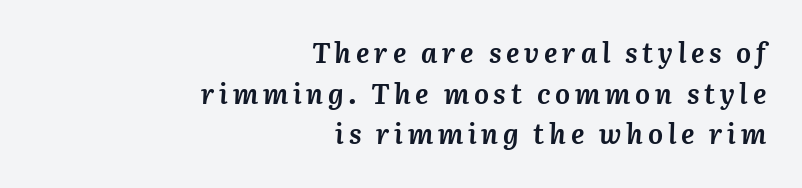
{"italic": "yes", "lean": "right", "slant_degrees": 3, "bold": "yes", "weight": "semibold", "width": "normal", "stroke_contrast": "medium", "x_height": "medium", "monospaced": "no", "underline": "no", "align": "right", "line_spacing": "normal", "line_spacing_ratio": 1.45, "glyph_px": 28}
